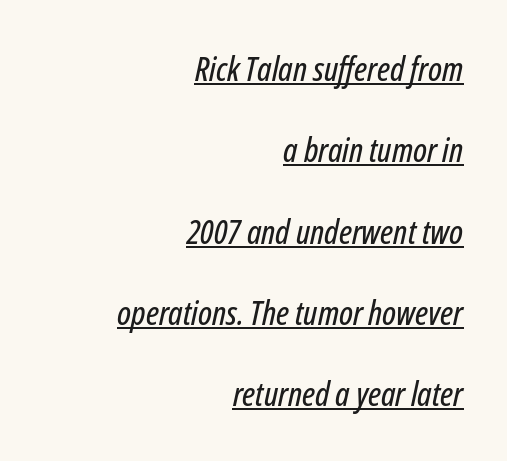
Q: Is the text italic (slanted)? A: Yes, it leans right by about 12 degrees.
Q: Is the text underlined? A: Yes.
Q: How is the paragraph aligned? A: Right-aligned.
Q: Is the spacing between letters normal or unusually wide? A: Normal.
Q: Is the spacing between lines tight, normal or loose? A: Loose.
Q: Width (condensed, normal, or wide)? A: Condensed.
Q: Stroke contrast? A: Low.
Q: x-height? A: Medium.
Q: Monospaced? A: No.
